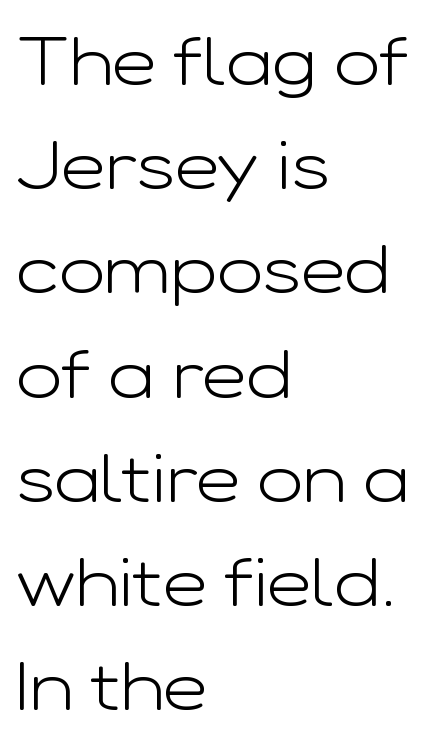
{"serif": "no", "italic": "no", "bold": "no", "weight": "light", "width": "wide", "stroke_contrast": "low", "x_height": "medium", "monospaced": "no", "underline": "no", "align": "left", "line_spacing": "normal", "line_spacing_ratio": 1.51, "letter_spacing": "normal", "letter_spacing_em": 0.0, "glyph_px": 69}
